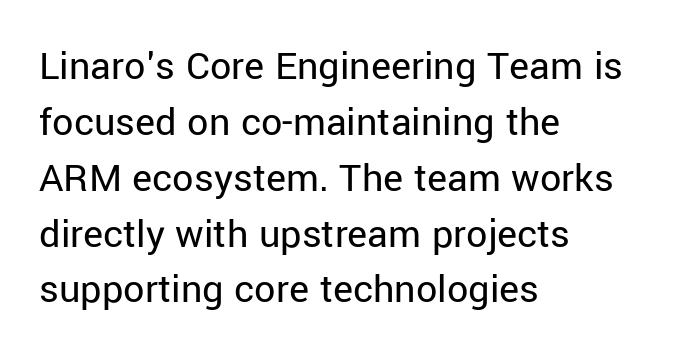
Regarding serifs, this sample does without them. You could not count columns in this text — the font is proportionally spaced. Ordinary non-slanted type is in use. The characters are drawn with everyday or finer stroke widths.
